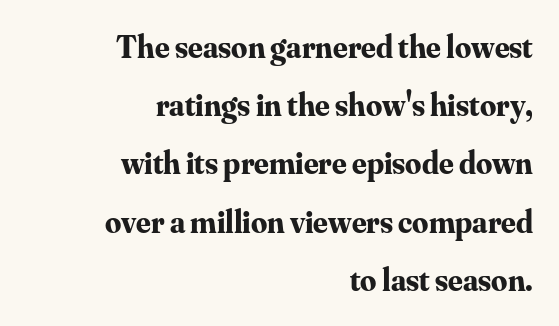
{"serif": "yes", "italic": "no", "bold": "yes", "weight": "bold", "width": "normal", "stroke_contrast": "medium", "x_height": "small", "monospaced": "no", "underline": "no", "align": "right", "line_spacing_ratio": 1.82, "letter_spacing": "normal", "letter_spacing_em": 0.0, "glyph_px": 32}
